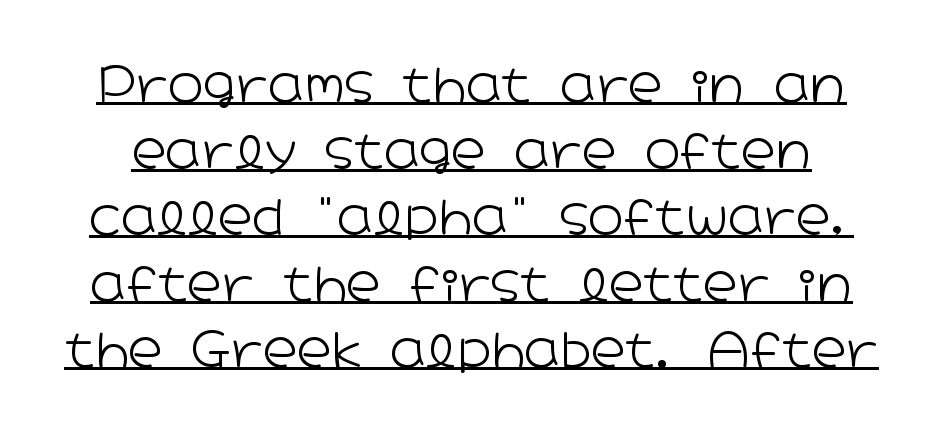
The image shows 48 px light, wide sans-serif type, upright; set normal line spacing (1.38x), normal letter spacing, underlined; low stroke contrast and a medium x-height.
